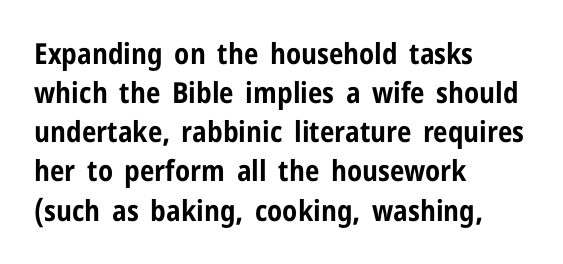
The image shows 29 px bold, condensed sans-serif type, upright; set left-aligned, normal line spacing (1.35x), normal letter spacing, not underlined; low stroke contrast and a medium x-height.
